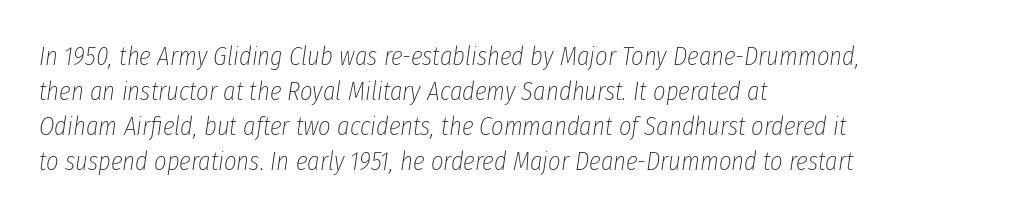
{"italic": "yes", "lean": "right", "slant_degrees": 8, "bold": "no", "underline": "no", "align": "left", "line_spacing": "normal", "line_spacing_ratio": 1.3, "letter_spacing": "normal", "letter_spacing_em": 0.0, "glyph_px": 27}
